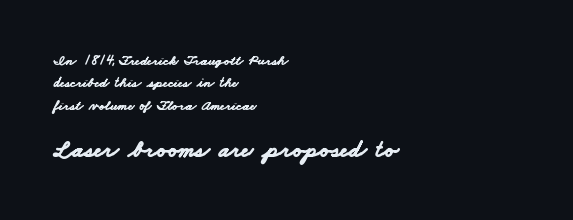
Reading down the block, your eye returns to a fixed left position each line. The passage shown is not underscored anywhere. Is the letter spacing exaggerated? No — it looks like the ordinary default. One glance says typical: line gaps are just what's usual. Summary of weight: heavy, a full bold.
